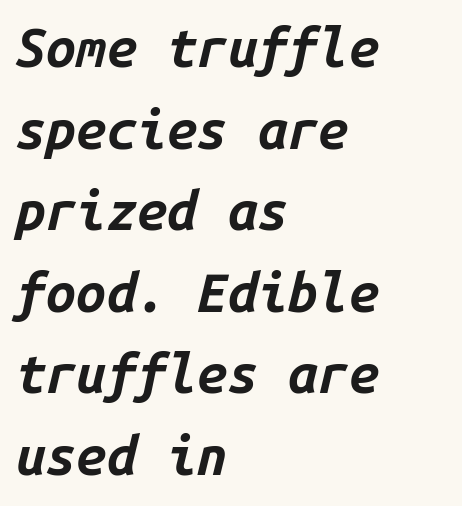
{"italic": "yes", "lean": "right", "slant_degrees": 14, "bold": "yes", "weight": "bold", "width": "normal", "stroke_contrast": "low", "x_height": "medium", "monospaced": "yes", "underline": "no", "align": "left", "line_spacing": "normal", "line_spacing_ratio": 1.51, "letter_spacing": "normal", "letter_spacing_em": 0.0, "glyph_px": 54}
